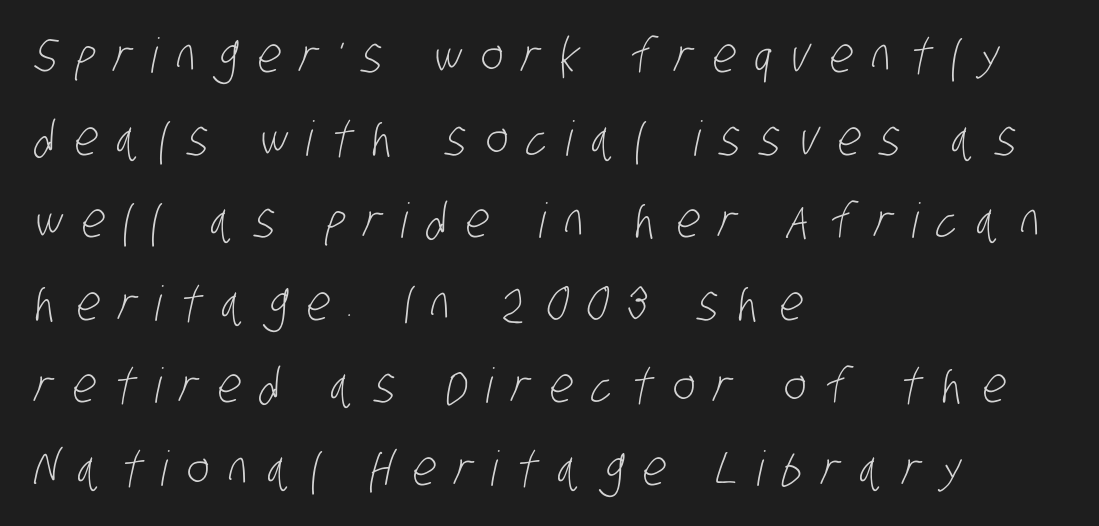
A quiet, ordinary-to-light weight characterises the typeface. Type without underlining. Reading down the block, your eye returns to a fixed left position each line. Character widths vary here, with narrow letters taking less room than wide ones. The characters display no serif detailing; their extremities are plain. Compared with typical body copy, the letter spacing here is much looser.
